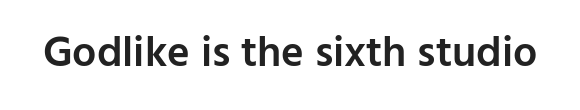
Nope, no serifs anywhere on these letters. Every letter is mildly thick-stroked: semibold rather than bold. It's the straight-up-and-down kind of type. The face used here is proportionally spaced, like ordinary book or web type. Tracking here is standard; glyphs follow each other at the usual distance. The specimen omits any rule beneath the text block's lines.
